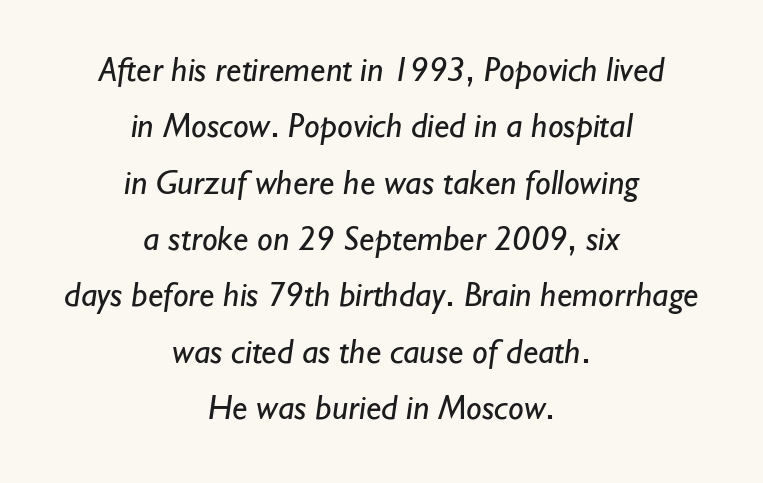
Regarding leading, the lines here are spaced in the standard way. The strip under each line holds only bare page. Here the designer chose a conventional face with non-uniform glyph widths. In CSS terms this would be text-align: center. The characters are drawn with everyday or finer stroke widths. Observe the absence of serifs on each vertical stroke in this sample.
